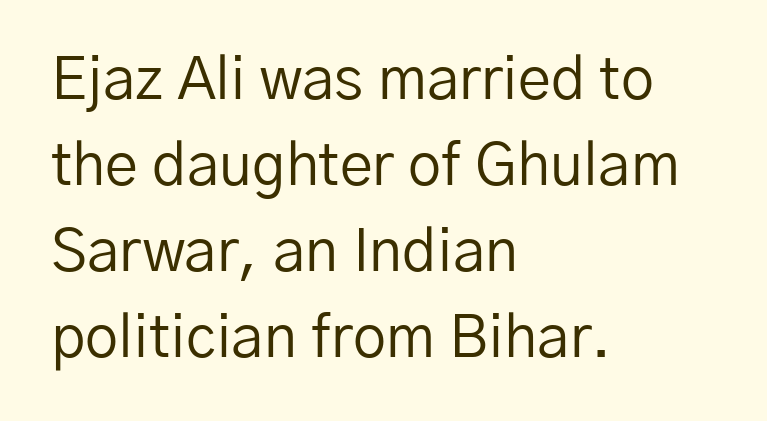
{"serif": "no", "italic": "no", "bold": "no", "weight": "regular", "width": "normal", "stroke_contrast": "low", "x_height": "medium", "monospaced": "no", "underline": "no", "align": "left", "line_spacing": "normal", "line_spacing_ratio": 1.46, "letter_spacing": "normal", "letter_spacing_em": 0.0, "glyph_px": 59}
